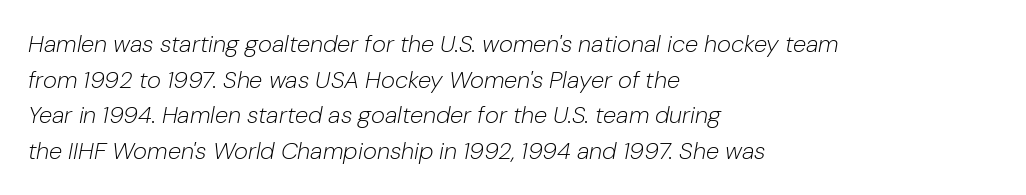
{"italic": "yes", "lean": "right", "slant_degrees": 10, "bold": "no", "underline": "no", "align": "left", "line_spacing": "normal", "line_spacing_ratio": 1.48, "letter_spacing": "normal", "letter_spacing_em": 0.0, "glyph_px": 24}
